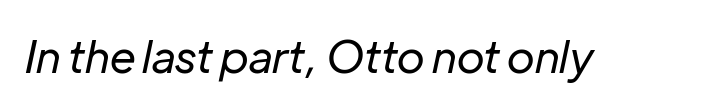
Think of a printed novel: that variable character pitch is what you see here. The lettering tilts uniformly, giving the passage an italic look. Tracking value appears to be zero — textbook default spacing. Is this a heavy cut? Hardly; it is regular or lighter. Underlining? Definitely not there.
